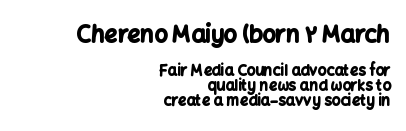
{"italic": "no", "bold": "yes", "underline": "no", "align": "right", "line_spacing": "tight", "line_spacing_ratio": 1.02, "letter_spacing": "normal", "letter_spacing_em": 0.0, "larger_block": "first", "size_ratio": 1.53, "glyph_px": 23}
